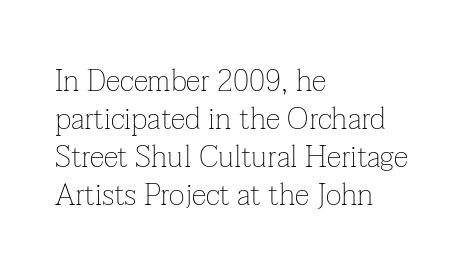
Q: Is the text bold? A: No.
Q: Is the text italic (slanted)? A: No, it is upright.
Q: Is the typeface a serif or a sans-serif typeface? A: Serif.
Q: Is the text underlined? A: No.
Q: How is the paragraph aligned? A: Left-aligned.
Q: Is the spacing between letters normal or unusually wide? A: Normal.
Q: Is the spacing between lines tight, normal or loose? A: Normal.
Q: Width (condensed, normal, or wide)? A: Normal.
Q: Stroke contrast? A: Low.
Q: x-height? A: Medium.
Q: Monospaced? A: No.
